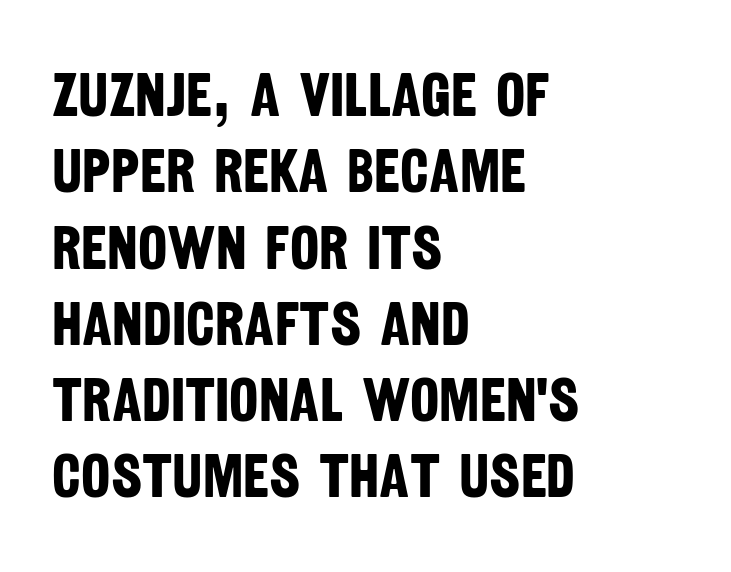
{"serif": "no", "bold": "yes", "weight": "bold", "width": "condensed", "stroke_contrast": "low", "x_height": "large", "monospaced": "no", "underline": "no", "align": "left", "line_spacing_ratio": 1.23, "letter_spacing": "normal", "letter_spacing_em": 0.0, "glyph_px": 62}
